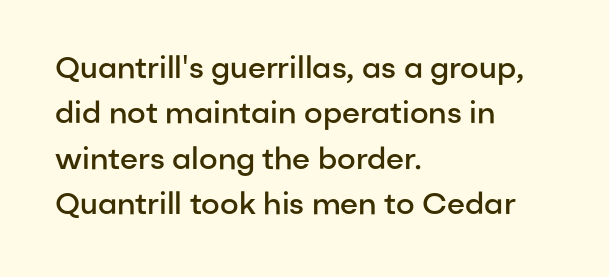
The image shows 30 px semibold sans-serif type, upright; set left-aligned, normal line spacing (1.51x), normal letter spacing, not underlined; low stroke contrast and a medium x-height.
